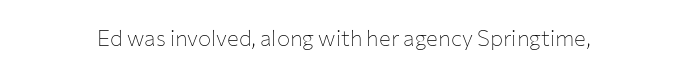
Q: Is the text bold? A: No.
Q: Is the text italic (slanted)? A: No, it is upright.
Q: Is the text underlined? A: No.
Q: Is the spacing between letters normal or unusually wide? A: Normal.
